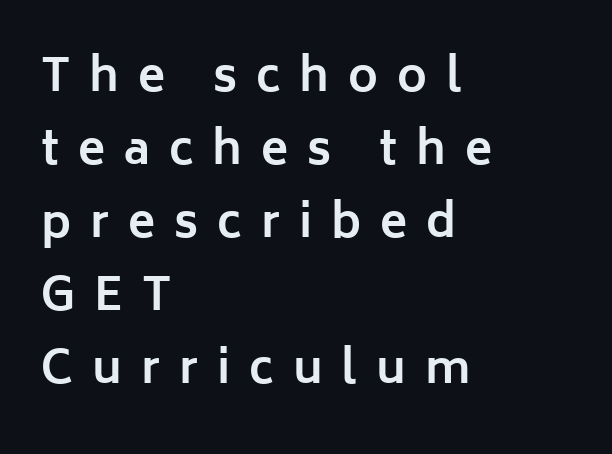
Q: Is the text bold? A: Yes.
Q: Is the text italic (slanted)? A: No, it is upright.
Q: Is the typeface a serif or a sans-serif typeface? A: Sans-serif.
Q: Is the text underlined? A: No.
Q: How is the paragraph aligned? A: Left-aligned.
Q: Is the spacing between letters normal or unusually wide? A: Unusually wide.
Q: Is the spacing between lines tight, normal or loose? A: Normal.
Q: Width (condensed, normal, or wide)? A: Normal.
Q: Stroke contrast? A: Low.
Q: x-height? A: Medium.
Q: Monospaced? A: No.
